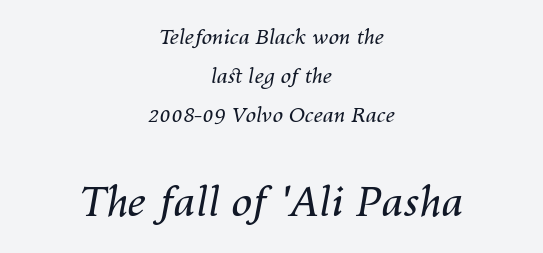
Stroke thickness stays within the range of a standard reading face or lighter. Is the type slanted? Yes — the strokes lean at a clear angle. Proportional: the letters do not fall into vertical columns. Visually the block forms a symmetrical silhouette, jagged on both flanks. In terms of letterspacing, this is plain default setting.
